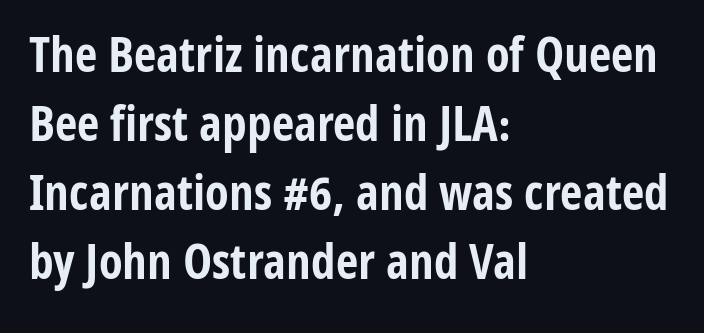
The line-height multiplier appears to be the usual default. Classification — sans serif. Which margin do the lines hug? The left one — the right edge is uneven. Nope, not italic — everything's standing straight.
